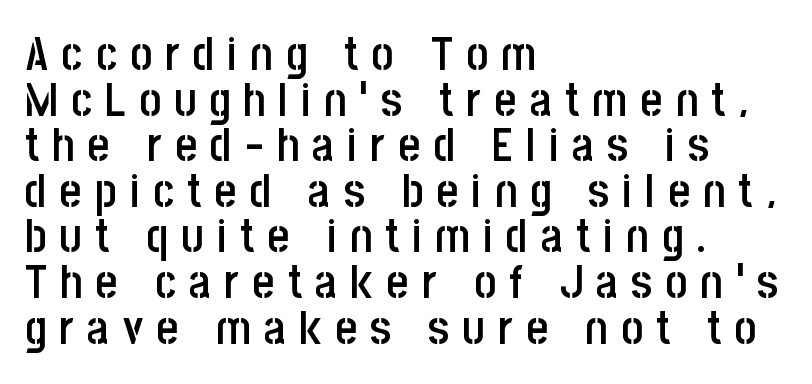
{"serif": "no", "italic": "no", "bold": "semi", "weight": "semibold", "width": "condensed", "stroke_contrast": "low", "x_height": "large", "monospaced": "no", "underline": "no", "align": "left", "line_spacing": "tight", "line_spacing_ratio": 0.97, "letter_spacing": "wide", "letter_spacing_em": 0.28, "glyph_px": 47}
